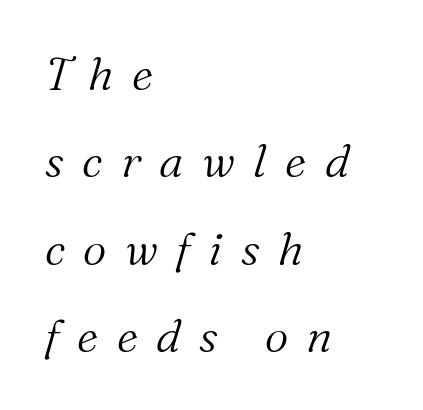
Notice how the passage keeps a crisp vertical edge on the left only. The specimen omits any rule beneath the text block's lines. The rendering uses natural spacing where letterforms have individual widths. Is the stroke heavy? The answer is a plain regular-or-lighter. Is this a sans? No — the strokes have serifs.
